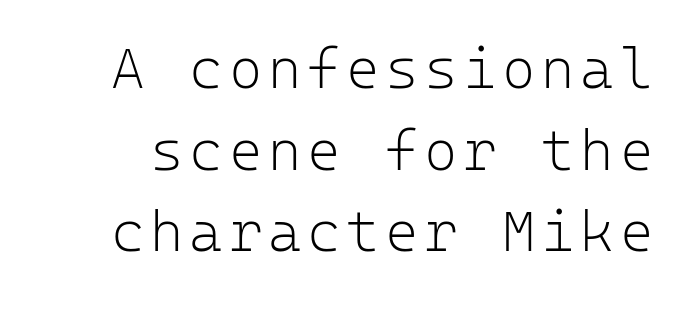
Q: Is the text bold? A: No.
Q: Is the text italic (slanted)? A: No, it is upright.
Q: Is the typeface a serif or a sans-serif typeface? A: Sans-serif.
Q: Is the text underlined? A: No.
Q: Is the spacing between lines tight, normal or loose? A: Normal.
Q: Width (condensed, normal, or wide)? A: Normal.
Q: Stroke contrast? A: Low.
Q: x-height? A: Medium.
Q: Monospaced? A: Yes.
